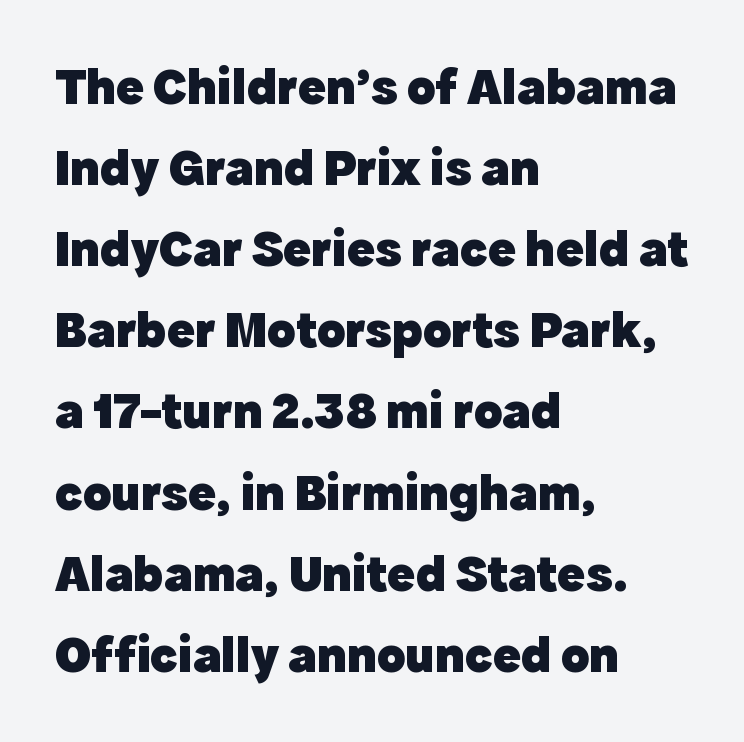
{"serif": "no", "italic": "no", "bold": "yes", "weight": "heavy", "width": "normal", "x_height": "medium", "monospaced": "no", "underline": "no", "align": "left", "line_spacing": "normal", "line_spacing_ratio": 1.56, "letter_spacing": "normal", "letter_spacing_em": 0.0, "glyph_px": 52}
